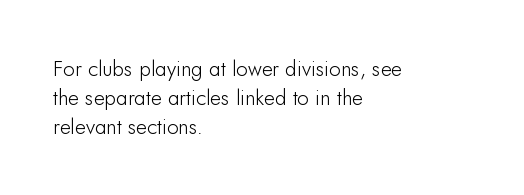
Q: Is the text italic (slanted)? A: No, it is upright.
Q: Is the text underlined? A: No.
Q: How is the paragraph aligned? A: Left-aligned.
Q: Is the spacing between letters normal or unusually wide? A: Normal.
Q: Is the spacing between lines tight, normal or loose? A: Normal.
